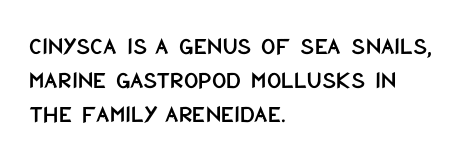
Q: Is the text italic (slanted)? A: No, it is upright.
Q: Is the text underlined? A: No.
Q: How is the paragraph aligned? A: Left-aligned.
Q: Is the spacing between letters normal or unusually wide? A: Normal.
Q: Is the spacing between lines tight, normal or loose? A: Normal.
